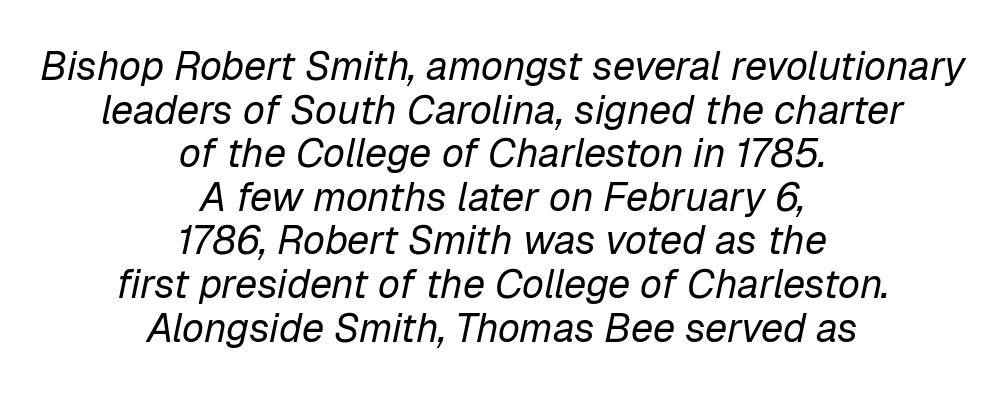
Unmarked baselines from the first word to the last. Each letter keeps its own natural width here, so spacing adapts to shape. This is oblique type, the kind used for emphasis or titles. How would I describe the line gaps? Narrow and economical.
